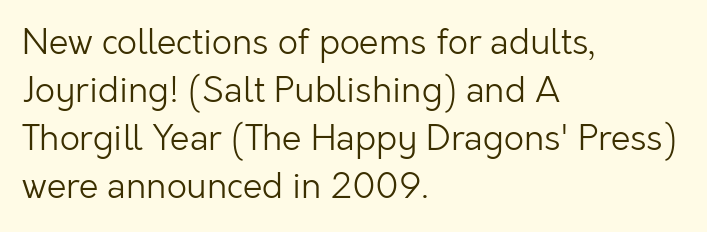
{"serif": "no", "italic": "no", "bold": "no", "weight": "light", "width": "normal", "stroke_contrast": "low", "x_height": "medium", "monospaced": "no", "underline": "no", "align": "left", "line_spacing": "normal", "line_spacing_ratio": 1.37, "letter_spacing": "normal", "letter_spacing_em": 0.0, "glyph_px": 35}
